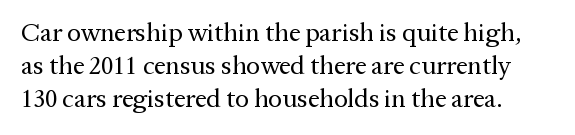
Q: Is the text bold? A: No.
Q: Is the text italic (slanted)? A: No, it is upright.
Q: Is the text underlined? A: No.
Q: Is the spacing between letters normal or unusually wide? A: Normal.
Q: Is the spacing between lines tight, normal or loose? A: Normal.
